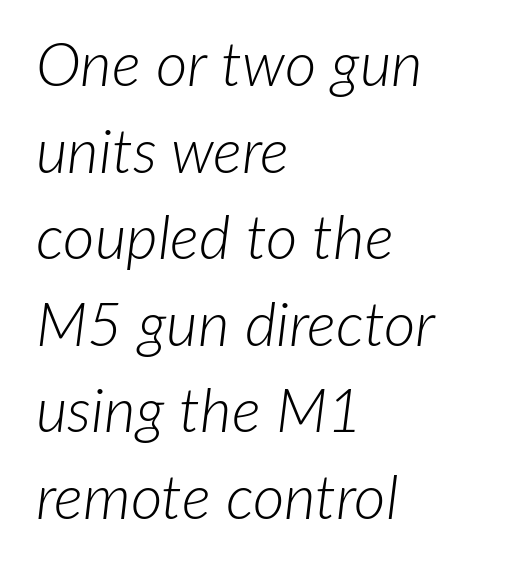
The image shows 61 px light type, italic (leaning right); set left-aligned, normal line spacing (1.42x), normal letter spacing, not underlined; low stroke contrast and a medium x-height.
